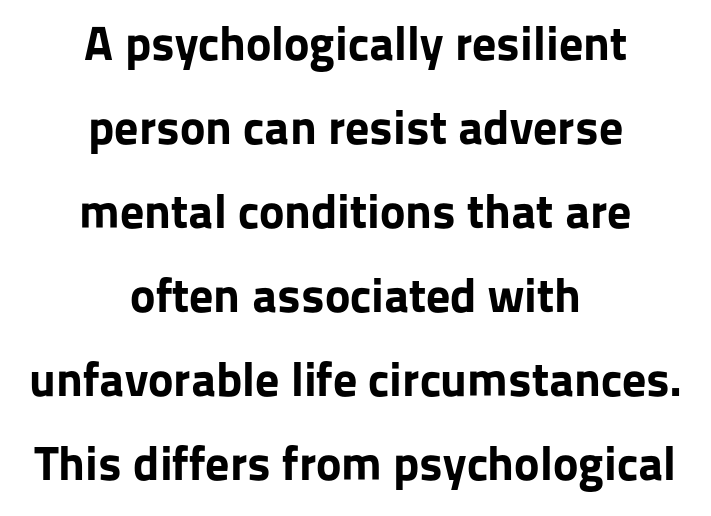
Plain, unruled lines of type. What weight is shown? A full bold with thick strokes. Note the varied advance widths — an 'i' is clearly narrower than an 'm'. This sample uses a sans-serif face.
